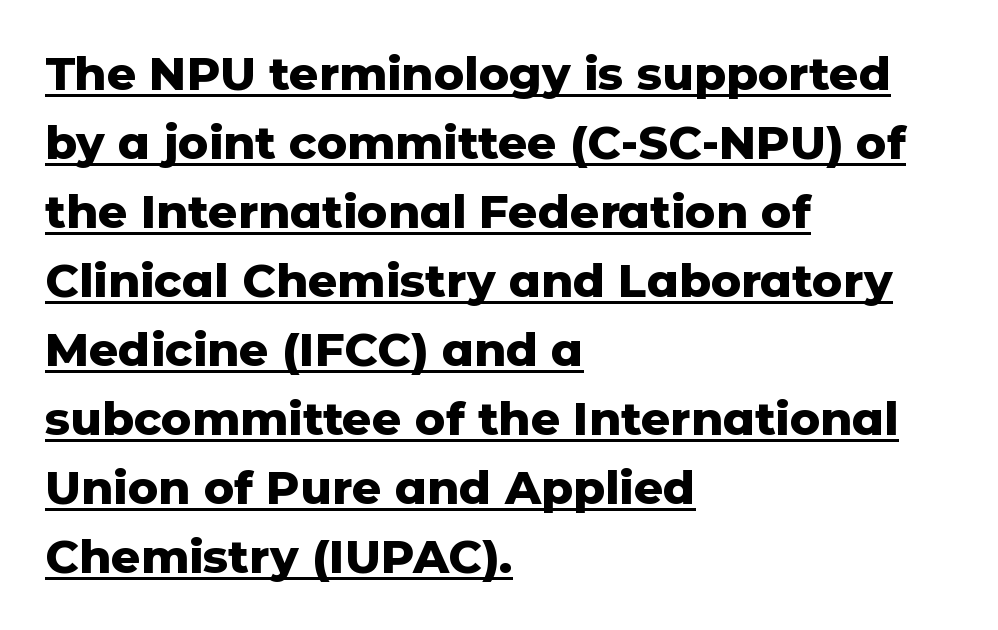
These words are printed bold, with thick strokes throughout. Do the characters align in a grid? No, the font is proportional. Vertically, the passage feels balanced, rows spaced as you'd expect. Underline: present. The letters carry no serifs — their stems end cleanly without finishing strokes. Designer's note — italics off, roman on.
